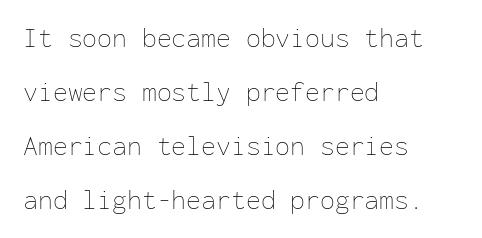
The image shows 27 px text type, upright; set left-aligned, loose line spacing (2.0x), normal letter spacing, not underlined.
